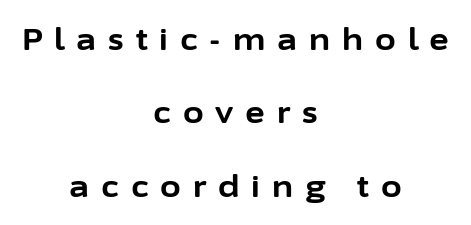
{"serif": "no", "italic": "no", "bold": "yes", "weight": "bold", "width": "normal", "stroke_contrast": "low", "x_height": "medium", "monospaced": "no", "underline": "no", "align": "center", "line_spacing": "loose", "line_spacing_ratio": 2.45, "letter_spacing": "wide", "letter_spacing_em": 0.4, "glyph_px": 30}
